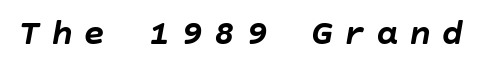
{"italic": "yes", "lean": "right", "slant_degrees": 10, "bold": "yes", "weight": "semibold", "width": "normal", "stroke_contrast": "low", "x_height": "large", "underline": "no", "letter_spacing": "wide", "letter_spacing_em": 0.28, "glyph_px": 37}
